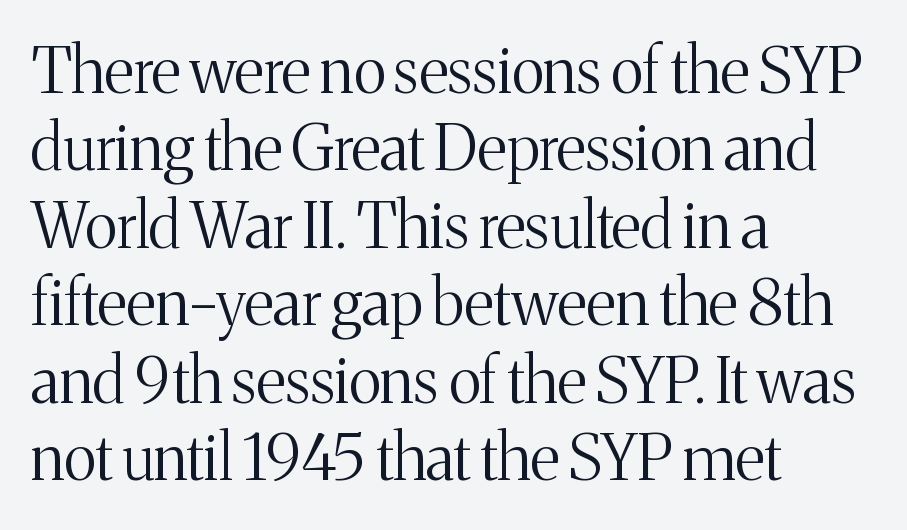
Q: Is the text bold? A: No.
Q: Is the text italic (slanted)? A: No, it is upright.
Q: Is the typeface a serif or a sans-serif typeface? A: Serif.
Q: Is the text underlined? A: No.
Q: How is the paragraph aligned? A: Left-aligned.
Q: Is the spacing between letters normal or unusually wide? A: Normal.
Q: Width (condensed, normal, or wide)? A: Normal.
Q: Stroke contrast? A: Medium.
Q: x-height? A: Medium.
Q: Monospaced? A: No.
